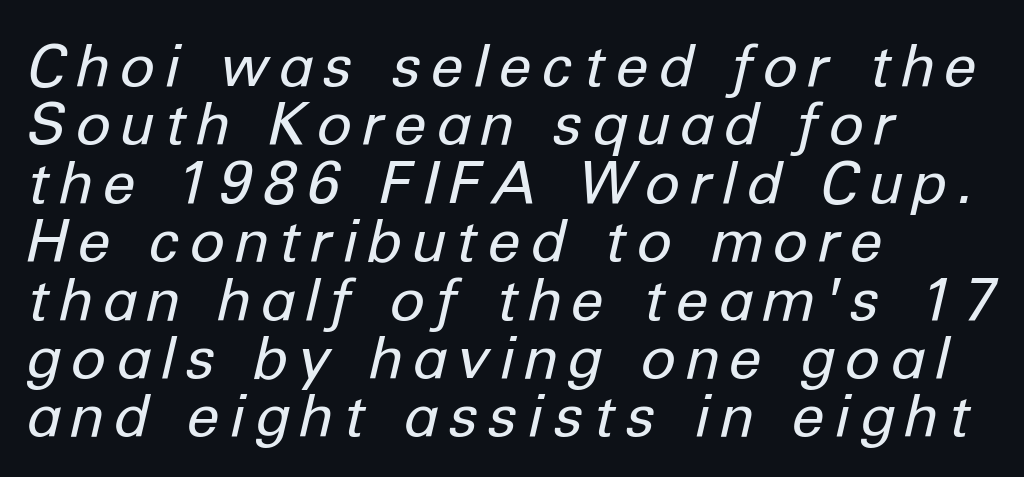
Q: Is the text bold? A: No.
Q: Is the text italic (slanted)? A: Yes, it leans right by about 12 degrees.
Q: Is the text underlined? A: No.
Q: How is the paragraph aligned? A: Left-aligned.
Q: Is the spacing between lines tight, normal or loose? A: Tight.
Q: Width (condensed, normal, or wide)? A: Normal.
Q: Stroke contrast? A: Low.
Q: x-height? A: Medium.
Q: Monospaced? A: No.
